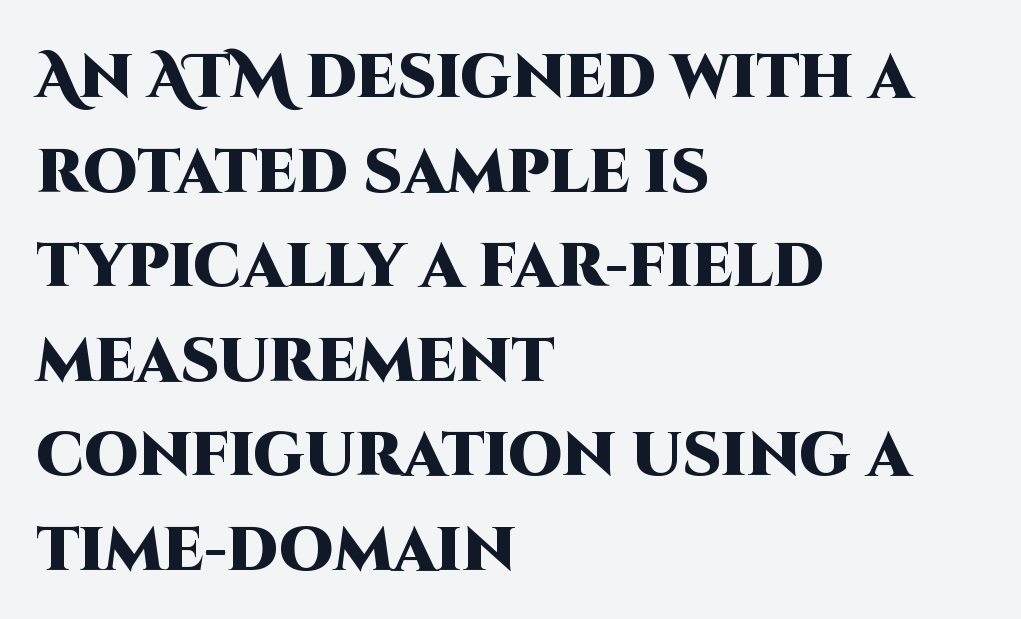
Rows of type keep a routine distance in the vertical direction. The specimen omits any rule beneath the text block's lines. The passage is arranged the way most books set body copy — flush left. No italicization has been applied; the sample stays upright. This rendering employs a face without finishing strokes, i.e., a sans-serif.
